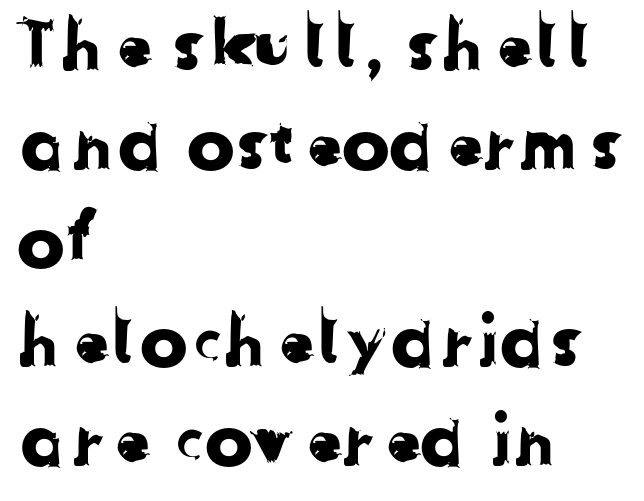
Nothing sits at the stroke ends, so this counts as sans-serif. The line-height multiplier appears to be the usual default. Honestly, the letter spacing is just normal — you wouldn't notice it. The glyphs are unaccompanied by any horizontal stroke below them.
